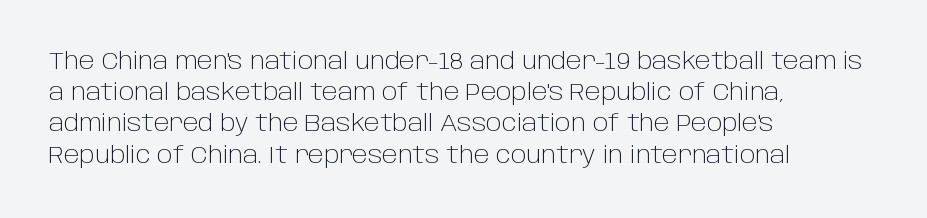
{"italic": "no", "bold": "no", "underline": "no", "align": "left", "line_spacing": "normal", "line_spacing_ratio": 1.3, "letter_spacing": "normal", "letter_spacing_em": 0.0, "glyph_px": 24}
